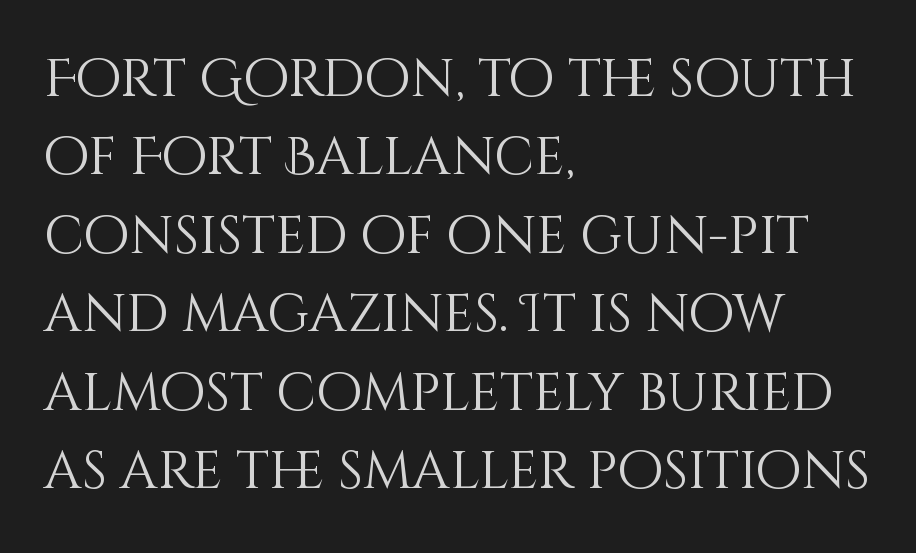
{"italic": "no", "bold": "no", "weight": "light", "width": "normal", "stroke_contrast": "medium", "x_height": "large", "monospaced": "no", "underline": "no", "align": "left", "line_spacing": "normal", "line_spacing_ratio": 1.48, "letter_spacing": "normal", "letter_spacing_em": 0.0, "glyph_px": 53}
